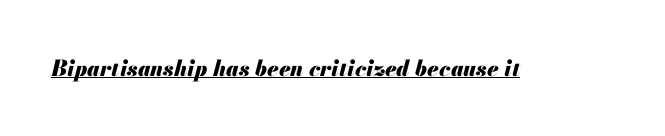
Pretty heavy lettering here — definitely bold. Every word sits above its own underline. Every character sits at an angle, as italics do. The passage shown has conventional tracking throughout.
